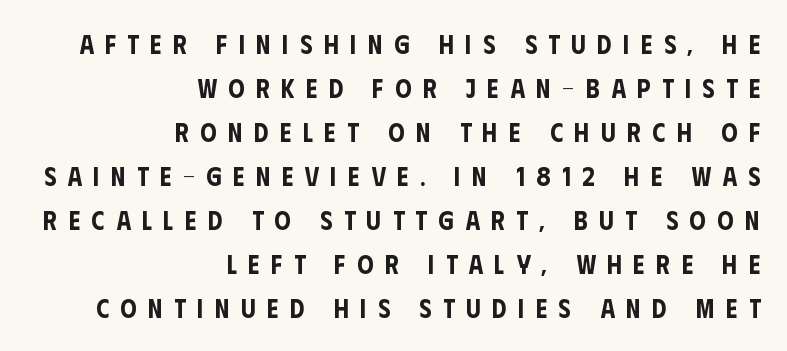
Q: Is the text italic (slanted)? A: No, it is upright.
Q: Is the text underlined? A: No.
Q: How is the paragraph aligned? A: Right-aligned.
Q: Is the spacing between letters normal or unusually wide? A: Unusually wide.
Q: Is the spacing between lines tight, normal or loose? A: Normal.
